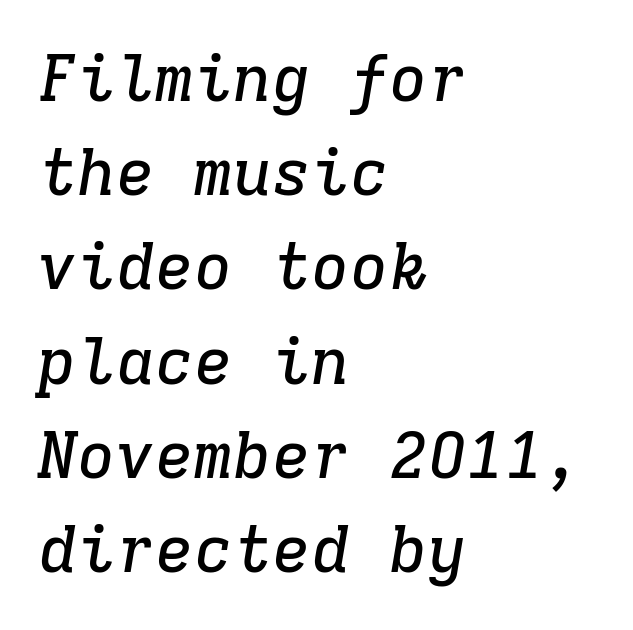
{"serif": "yes", "italic": "yes", "lean": "right", "slant_degrees": 9, "width": "normal", "stroke_contrast": "low", "x_height": "medium", "monospaced": "yes", "underline": "no", "align": "left", "line_spacing": "normal", "line_spacing_ratio": 1.45, "letter_spacing": "normal", "letter_spacing_em": 0.0, "glyph_px": 65}
